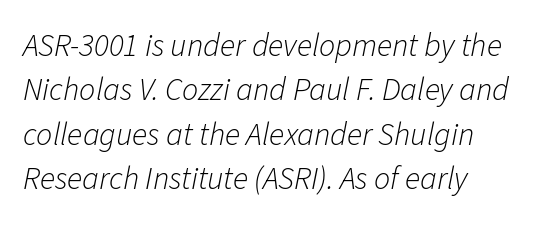
The tracking reads as untouched default to a designer's eye. Each line starts at the same left margin while the right side varies. The letters advance in unequal steps, a hallmark of proportional type. Slant detected: the letters are inclined. Is there much room between lines? A standard amount, neither cramped nor airy. On a weight scale, this lands at 450 or below.
